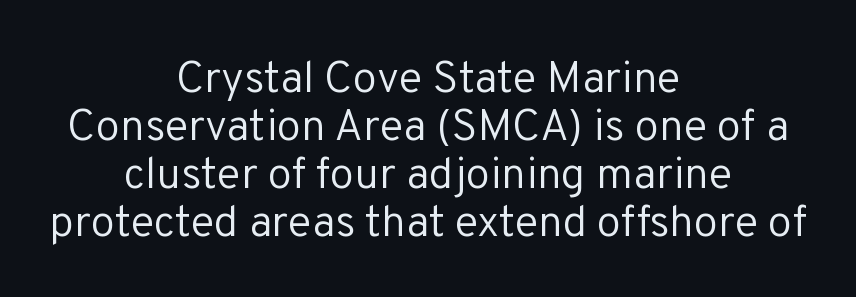
The image shows 44 px regular-weight sans-serif type, upright; set centered, tight line spacing (1.09x), normal letter spacing, not underlined; low stroke contrast and a medium x-height.
